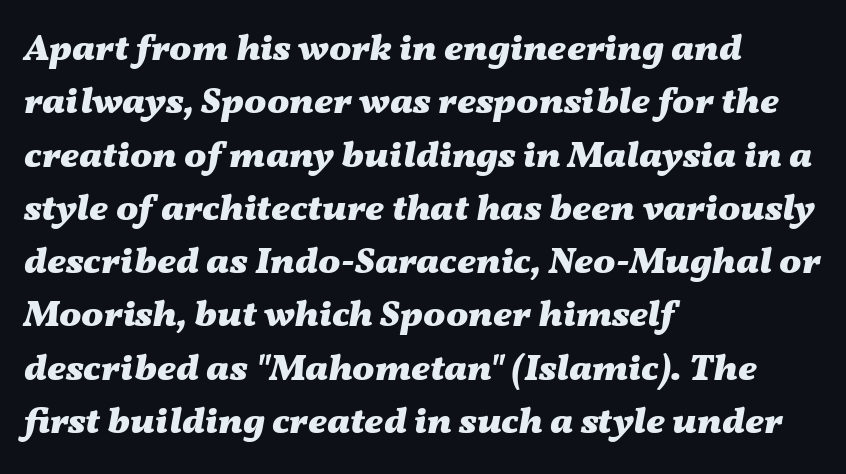
{"italic": "yes", "lean": "right", "slant_degrees": 11, "bold": "yes", "weight": "heavy", "width": "wide", "stroke_contrast": "medium", "x_height": "medium", "monospaced": "no", "underline": "no", "align": "left", "line_spacing": "normal", "line_spacing_ratio": 1.44, "letter_spacing": "normal", "letter_spacing_em": 0.0, "glyph_px": 37}
